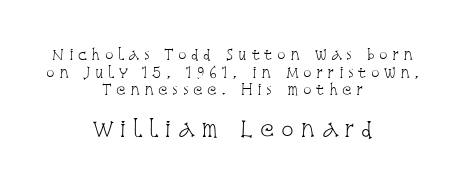
The image shows 21 px text type, upright; set centered, normal line spacing (1.26x), unusually wide letter spacing (+0.32 em), not underlined; the second (bottom) block is 1.5x larger.
